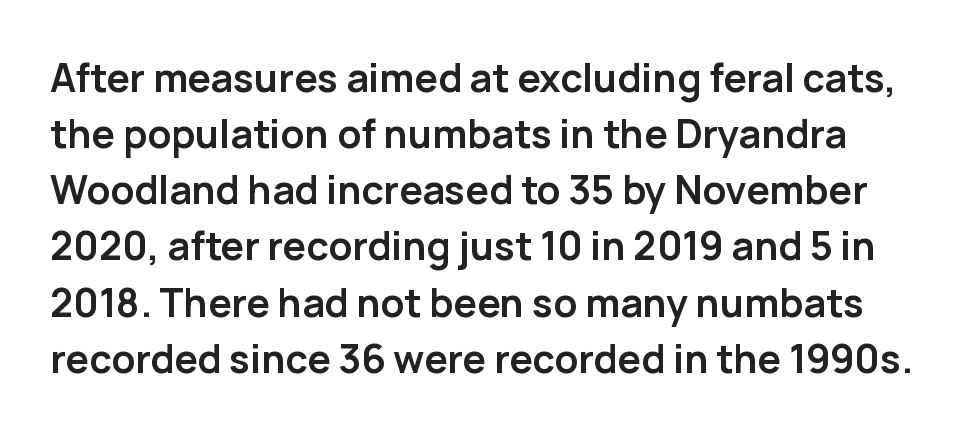
Q: Is the text bold? A: Yes.
Q: Is the text italic (slanted)? A: No, it is upright.
Q: Is the typeface a serif or a sans-serif typeface? A: Sans-serif.
Q: Is the text underlined? A: No.
Q: Is the spacing between letters normal or unusually wide? A: Normal.
Q: Is the spacing between lines tight, normal or loose? A: Normal.
Q: Width (condensed, normal, or wide)? A: Normal.
Q: Stroke contrast? A: Low.
Q: x-height? A: Medium.
Q: Monospaced? A: No.
